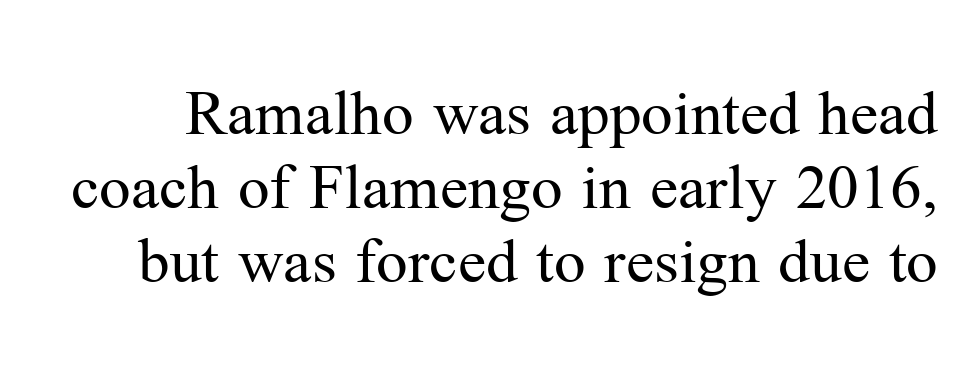
Q: Is the text bold? A: No.
Q: Is the text italic (slanted)? A: No, it is upright.
Q: Is the typeface a serif or a sans-serif typeface? A: Serif.
Q: Is the text underlined? A: No.
Q: Is the spacing between letters normal or unusually wide? A: Normal.
Q: Is the spacing between lines tight, normal or loose? A: Tight.
Q: Width (condensed, normal, or wide)? A: Normal.
Q: Stroke contrast? A: Medium.
Q: x-height? A: Medium.
Q: Monospaced? A: No.
